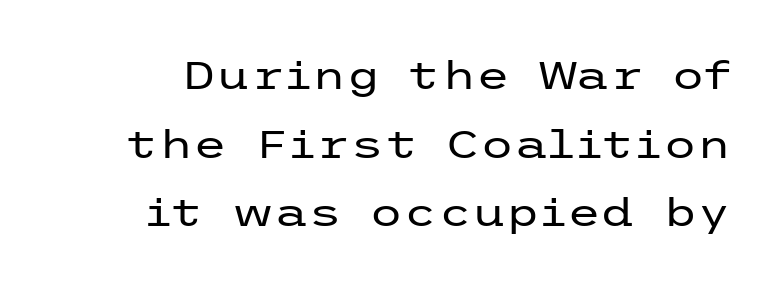
{"serif": "no", "italic": "no", "bold": "no", "weight": "regular", "width": "wide", "stroke_contrast": "low", "x_height": "medium", "underline": "no", "line_spacing_ratio": 1.76, "letter_spacing": "normal", "letter_spacing_em": 0.0, "glyph_px": 39}
